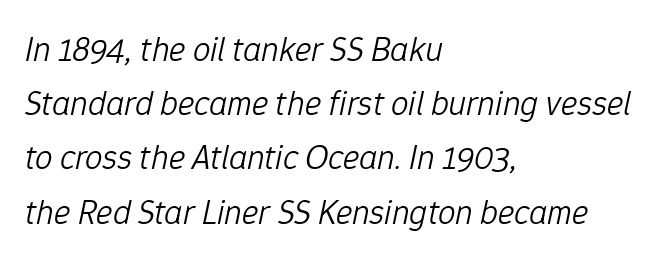
The passage shown leans; its letterforms are oblique. Observe the ordinary spacing: letters are neighbours, not strangers. A light-to-regular cut is what we see here. Descenders are the only things crossing below the line. Notice how descenders clear the ascenders below comfortably — that's standard leading. A classic flush-left, rag-right setting is used for this passage.
